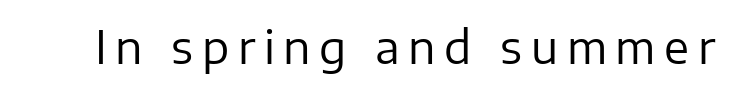
The image shows 45 px regular-weight sans-serif type, upright; set not underlined; low stroke contrast and a medium x-height.
